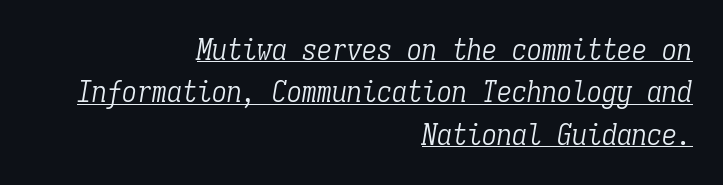
The image shows 30 px light, condensed serif type, italic (leaning right), monospaced; set right-aligned, normal line spacing (1.41x), normal letter spacing, underlined; low stroke contrast and a medium x-height.
